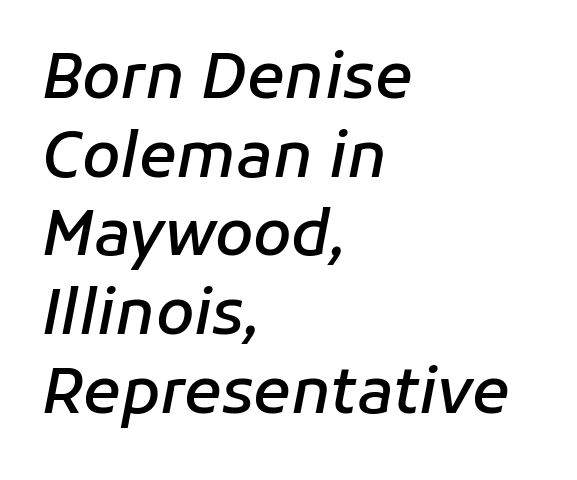
Does the lettering tilt? It does — this is italic. The leading is moderate, giving the passage an even texture. Do the characters align in a grid? No, the font is proportional. Which margin do the lines hug? The left one — the right edge is uneven. Words appear dense and cohesive because spacing is normal. Type without underlining.
